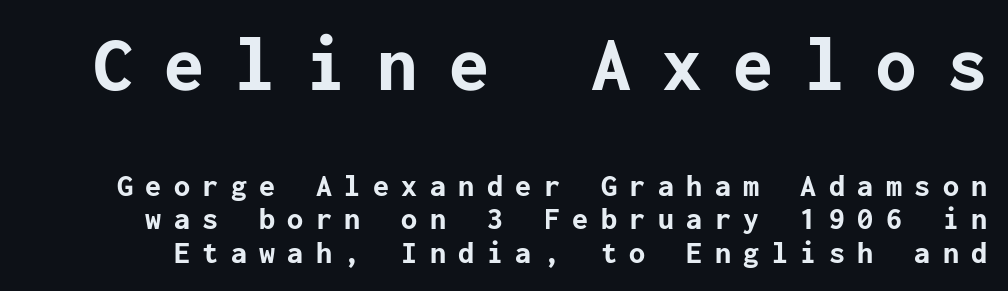
Q: Is the text bold? A: Yes.
Q: Is the text italic (slanted)? A: No, it is upright.
Q: Is the typeface a serif or a sans-serif typeface? A: Sans-serif.
Q: Is the text underlined? A: No.
Q: Is the spacing between letters normal or unusually wide? A: Unusually wide.
Q: Is the spacing between lines tight, normal or loose? A: Tight.
Q: Which block of text is set in a larger size, the first (top) or the second (bottom)? A: The first (top) one.
Q: Width (condensed, normal, or wide)? A: Normal.
Q: Stroke contrast? A: Low.
Q: x-height? A: Medium.
